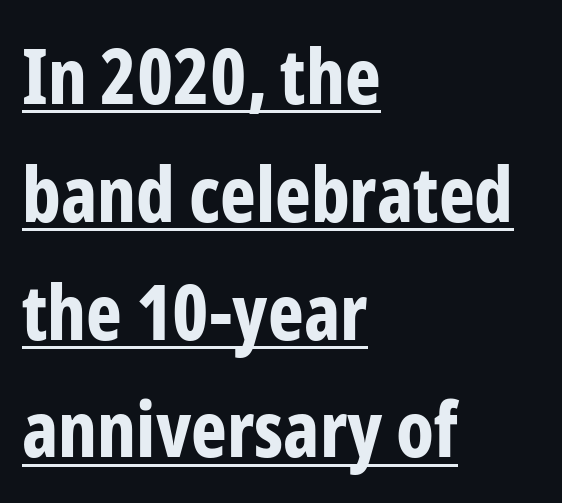
{"serif": "no", "italic": "no", "bold": "yes", "weight": "bold", "width": "condensed", "stroke_contrast": "low", "x_height": "medium", "monospaced": "no", "underline": "yes", "align": "left", "line_spacing": "normal", "line_spacing_ratio": 1.55, "letter_spacing": "normal", "letter_spacing_em": 0.0, "glyph_px": 76}
